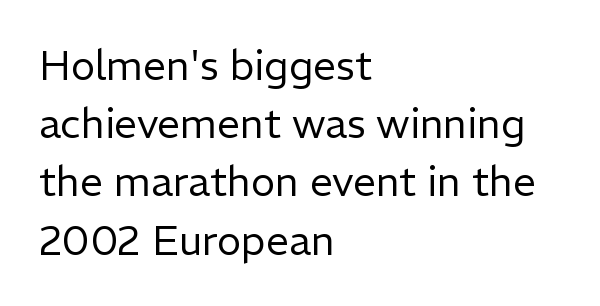
Q: Is the text bold? A: No.
Q: Is the text italic (slanted)? A: No, it is upright.
Q: Is the typeface a serif or a sans-serif typeface? A: Sans-serif.
Q: Is the text underlined? A: No.
Q: How is the paragraph aligned? A: Left-aligned.
Q: Is the spacing between letters normal or unusually wide? A: Normal.
Q: Is the spacing between lines tight, normal or loose? A: Normal.
Q: Width (condensed, normal, or wide)? A: Normal.
Q: Stroke contrast? A: Low.
Q: x-height? A: Medium.
Q: Monospaced? A: No.
